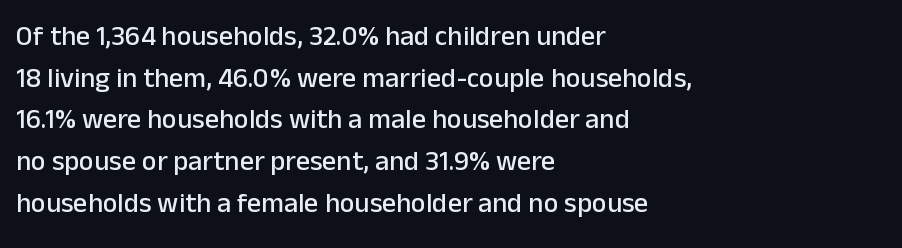
The image shows 28 px sans-serif type, upright; set left-aligned, normal line spacing (1.49x), normal letter spacing, not underlined; low stroke contrast and a medium x-height.
